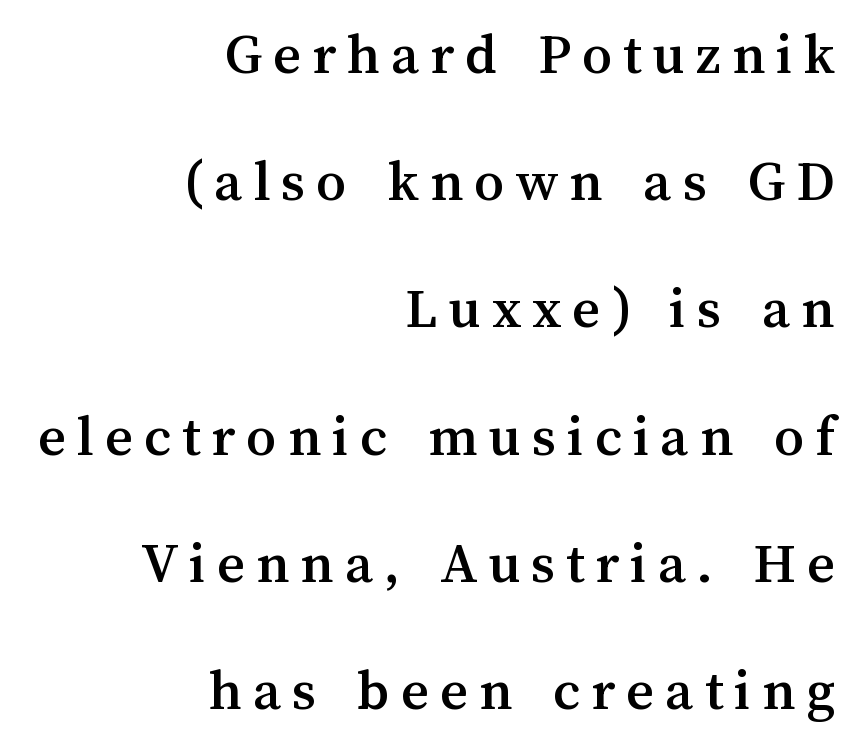
The image shows 60 px text type, upright; set right-aligned, loose line spacing (2.12x), not underlined; medium stroke contrast and a medium x-height.
